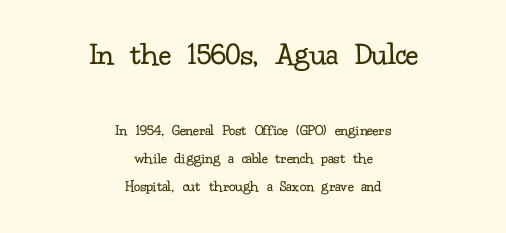
The image shows 33 px regular-weight serif type, upright; set centered, line spacing 1.77x, normal letter spacing, not underlined; the first (top) block is 2.06x larger; low stroke contrast and a small x-height.
